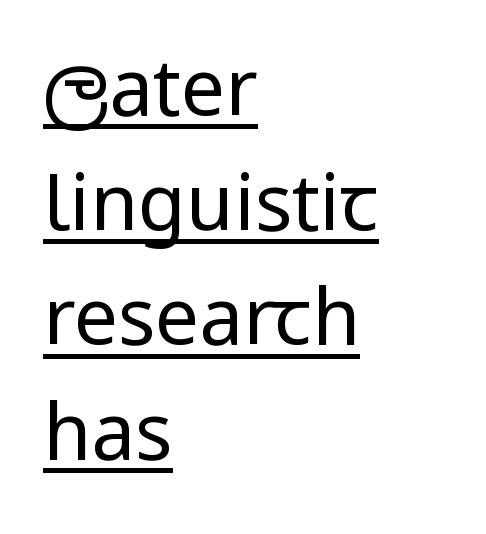
{"serif": "no", "italic": "no", "bold": "no", "weight": "regular", "width": "condensed", "stroke_contrast": "low", "x_height": "large", "monospaced": "no", "underline": "yes", "align": "left", "line_spacing": "normal", "line_spacing_ratio": 1.47, "letter_spacing": "normal", "letter_spacing_em": 0.0, "glyph_px": 78}
